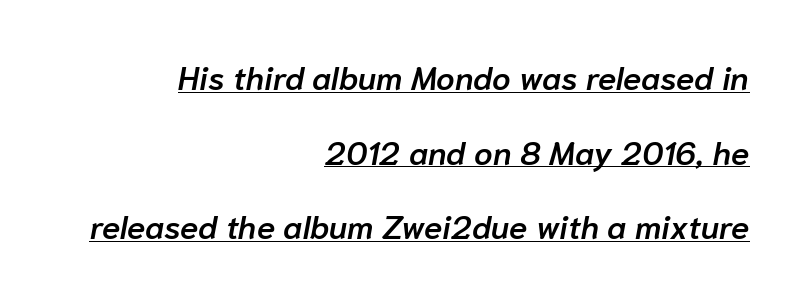
Q: Is the text bold? A: Semi-bold.
Q: Is the text italic (slanted)? A: Yes, it leans right by about 10 degrees.
Q: Is the text underlined? A: Yes.
Q: How is the paragraph aligned? A: Right-aligned.
Q: Is the spacing between letters normal or unusually wide? A: Normal.
Q: Is the spacing between lines tight, normal or loose? A: Loose.
Q: Width (condensed, normal, or wide)? A: Normal.
Q: Stroke contrast? A: Low.
Q: x-height? A: Medium.
Q: Monospaced? A: No.
